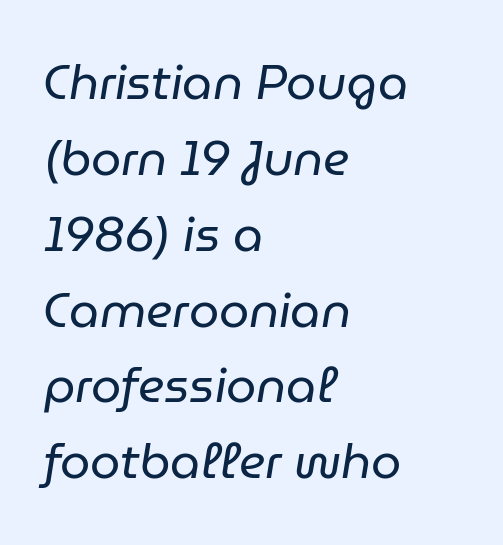
Vertically, the passage feels balanced, rows spaced as you'd expect. A classic flush-left, rag-right setting is used for this passage. The face used here is proportionally spaced, like ordinary book or web type. The face used here has a pronounced slope to its letters.
